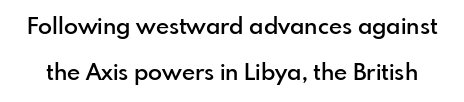
The image shows 23 px text type, upright; set loose line spacing (2.0x), normal letter spacing, not underlined.
